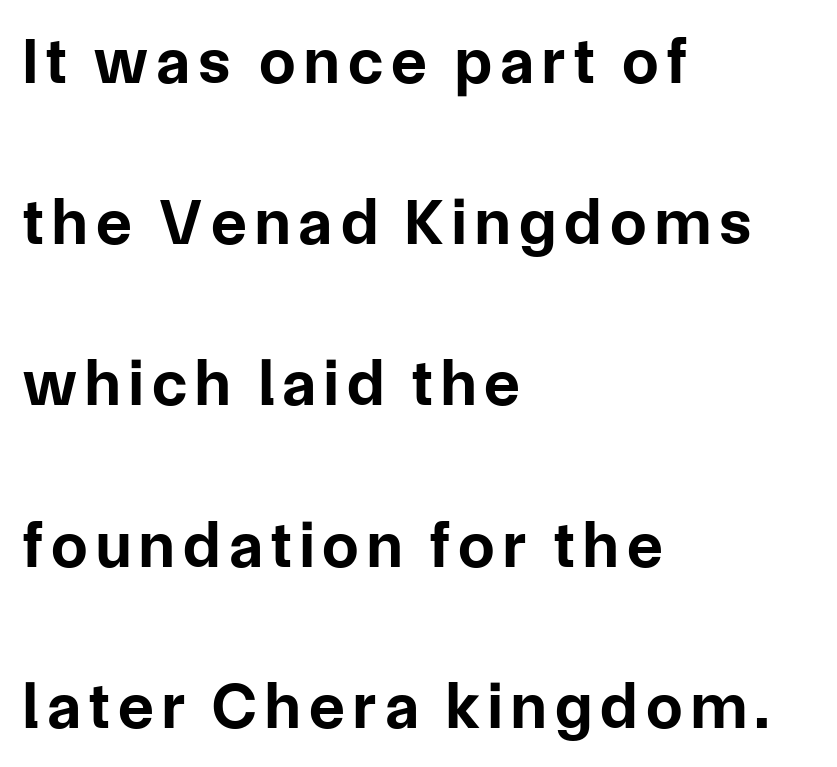
{"serif": "no", "italic": "no", "bold": "yes", "weight": "bold", "width": "normal", "stroke_contrast": "low", "x_height": "medium", "monospaced": "no", "underline": "no", "align": "left", "line_spacing": "loose", "line_spacing_ratio": 2.48, "glyph_px": 65}
